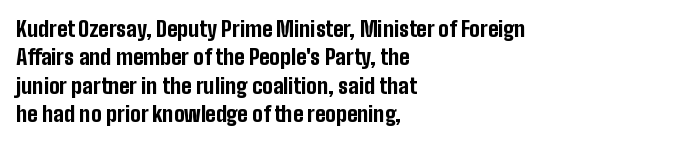
The lines in this sample share a left origin and differ only in where they stop. The block of text has a typical density, with ordinary space between rows. Posture: upright roman. The characters look thick and weighty, a clear bold. Letters rest on an invisible, unmarked baseline. There is no visible air inserted between adjacent glyphs.
